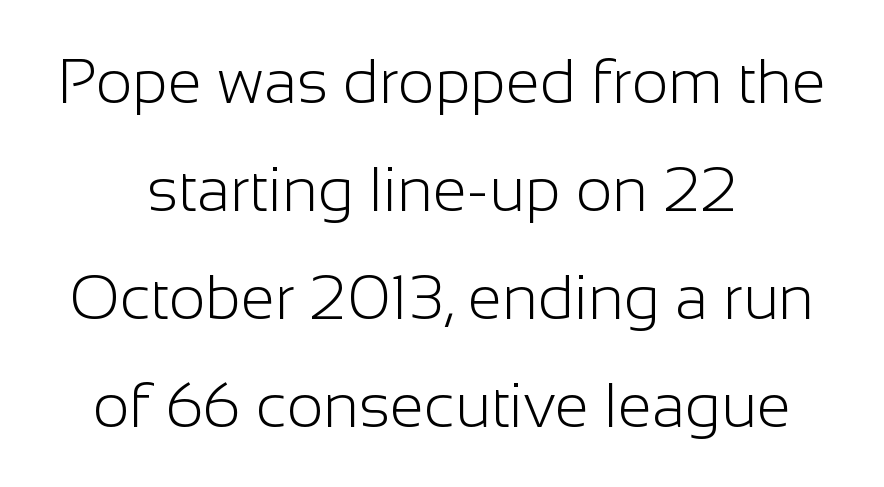
The image shows 62 px light sans-serif type, upright; set centered, line spacing 1.74x, normal letter spacing, not underlined; low stroke contrast and a medium x-height.
